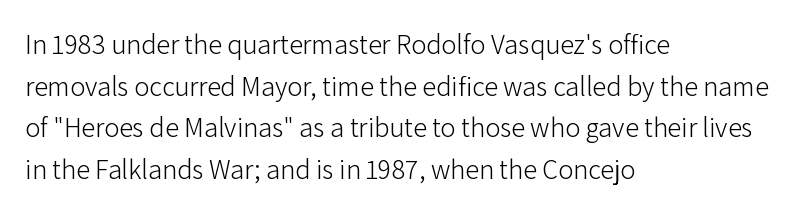
Q: Is the text bold? A: No.
Q: Is the text italic (slanted)? A: No, it is upright.
Q: Is the typeface a serif or a sans-serif typeface? A: Sans-serif.
Q: Is the text underlined? A: No.
Q: How is the paragraph aligned? A: Left-aligned.
Q: Is the spacing between letters normal or unusually wide? A: Normal.
Q: Is the spacing between lines tight, normal or loose? A: Normal.
Q: Width (condensed, normal, or wide)? A: Normal.
Q: Stroke contrast? A: Low.
Q: x-height? A: Medium.
Q: Monospaced? A: No.
